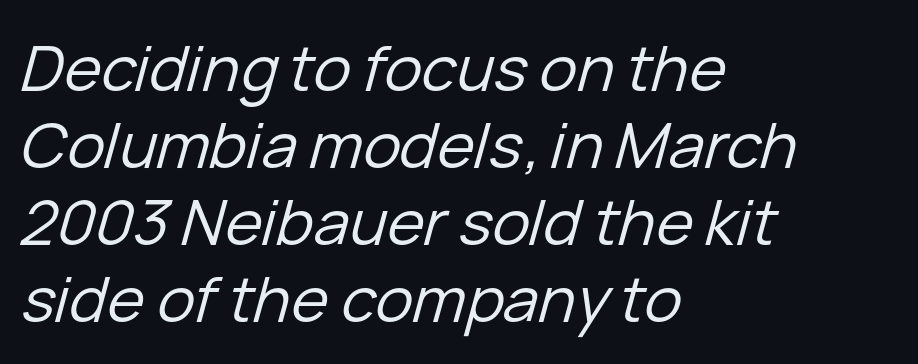
The image shows 63 px regular-weight type, italic (leaning right); set left-aligned, line spacing 1.22x, normal letter spacing, not underlined; low stroke contrast and a medium x-height.
